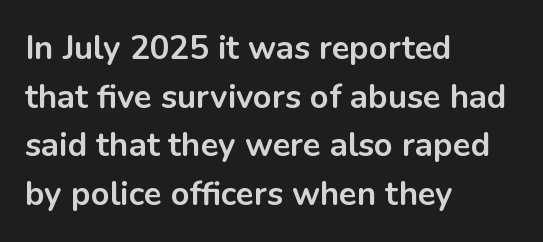
Q: Is the text bold? A: Yes.
Q: Is the text italic (slanted)? A: No, it is upright.
Q: Is the typeface a serif or a sans-serif typeface? A: Sans-serif.
Q: Is the text underlined? A: No.
Q: How is the paragraph aligned? A: Left-aligned.
Q: Is the spacing between letters normal or unusually wide? A: Normal.
Q: Is the spacing between lines tight, normal or loose? A: Normal.
Q: Width (condensed, normal, or wide)? A: Normal.
Q: Stroke contrast? A: Low.
Q: x-height? A: Medium.
Q: Monospaced? A: No.
